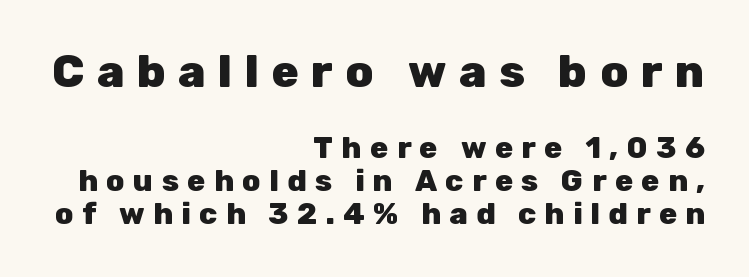
The image shows 45 px heavy sans-serif type, upright; set right-aligned, tight line spacing (1.1x), unusually wide letter spacing (+0.28 em), not underlined; the first (top) block is 1.5x larger; low stroke contrast and a medium x-height.
